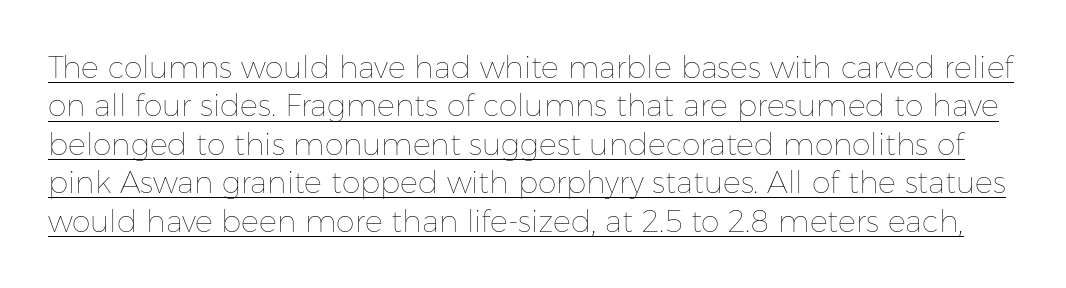
{"italic": "no", "bold": "no", "weight": "thin", "width": "normal", "stroke_contrast": "low", "x_height": "medium", "monospaced": "no", "underline": "yes", "line_spacing": "normal", "line_spacing_ratio": 1.28, "letter_spacing": "normal", "letter_spacing_em": 0.0, "glyph_px": 30}
